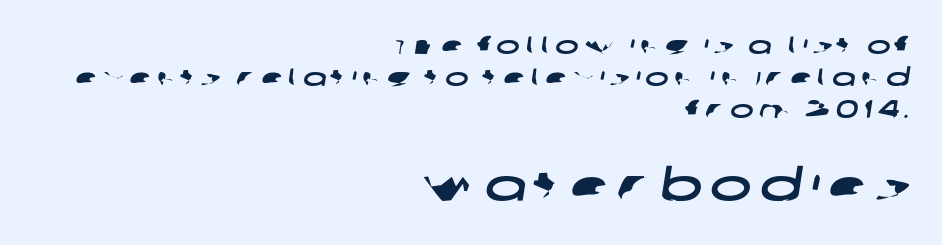
The image shows 44 px wide sans-serif type; set right-aligned, normal line spacing (1.29x), unusually wide letter spacing (+0.2 em), not underlined; the second (bottom) block is 1.76x larger; low stroke contrast and a large x-height.
